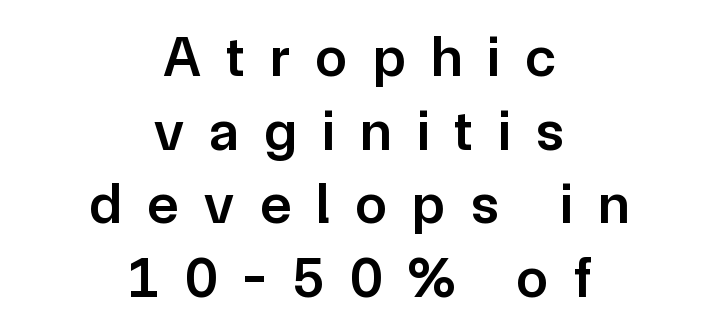
The image shows 57 px semibold sans-serif type, upright; set centered, normal line spacing (1.29x), unusually wide letter spacing (+0.45 em), not underlined; low stroke contrast and a medium x-height.
